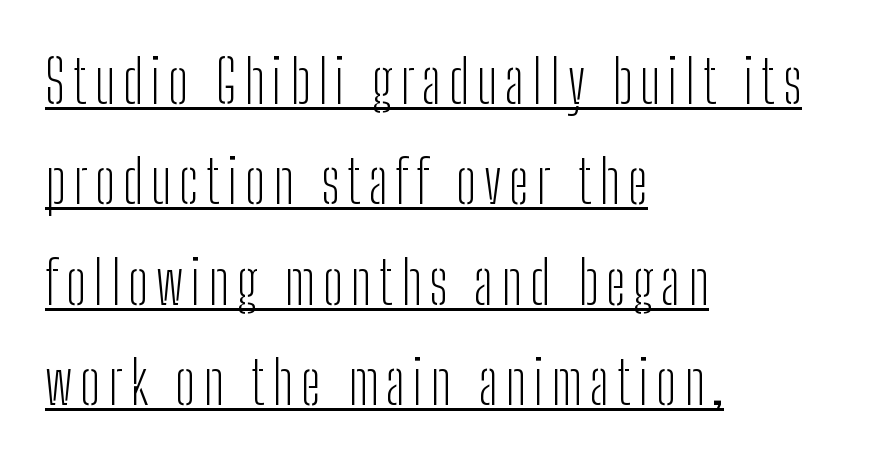
Think of a printed novel: that variable character pitch is what you see here. Notice how the stems are strictly vertical — no italics here. Every row of glyphs begins at an identical x-position on the left. This is sans-serif lettering, the kind often seen on screens and signage.
